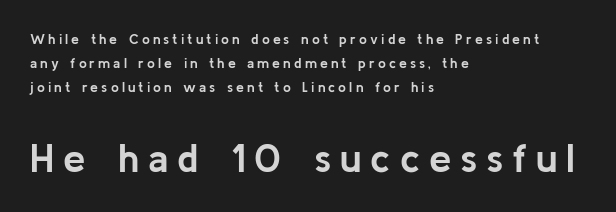
Type size steps up from the first block to the second. This sample is left-justified, so line endings fall wherever the words run out. A typesetter would label this face a sans. Is there any slant? The stems are plumb.
